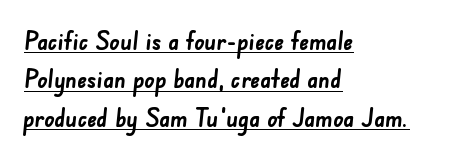
The image shows 25 px bold type; set left-aligned, normal line spacing (1.54x), normal letter spacing, underlined.
